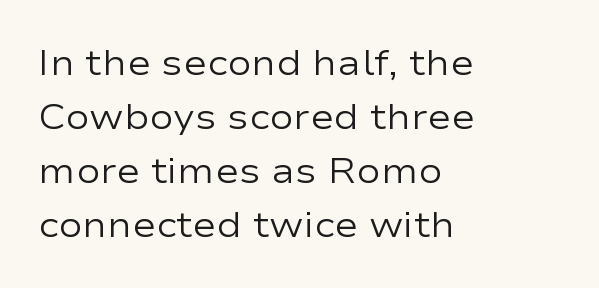
{"serif": "no", "italic": "no", "bold": "no", "weight": "regular", "width": "wide", "stroke_contrast": "low", "x_height": "medium", "monospaced": "no", "underline": "no", "align": "left", "line_spacing": "normal", "line_spacing_ratio": 1.5, "letter_spacing": "normal", "letter_spacing_em": 0.0, "glyph_px": 36}
